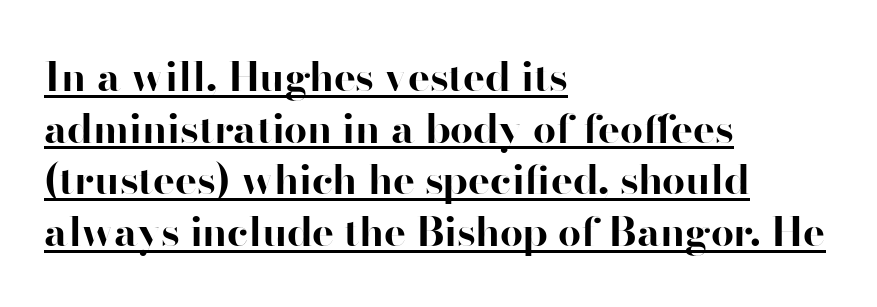
The specimen reads as upright at a glance. Decoration check: the copy is underlined. The line-height multiplier appears to be the usual default. Character widths vary here, with narrow letters taking less room than wide ones.
